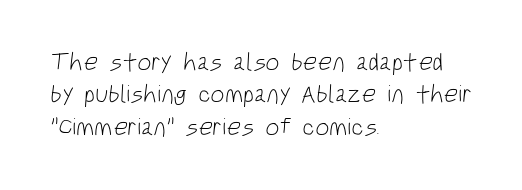
{"bold": "no", "underline": "no", "align": "left", "line_spacing": "normal", "line_spacing_ratio": 1.3, "letter_spacing": "normal", "letter_spacing_em": 0.0, "glyph_px": 25}
